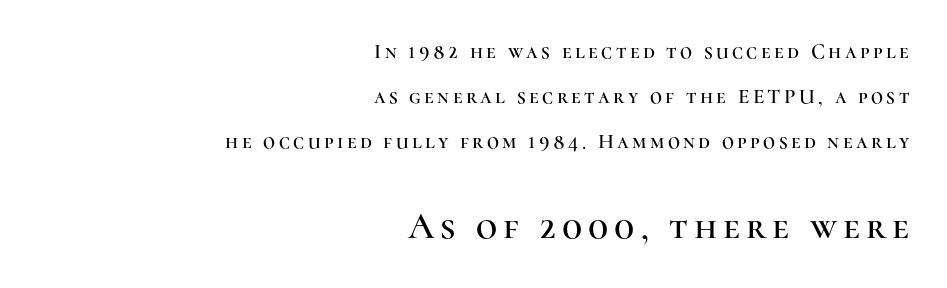
The image shows 37 px serif type, upright; set right-aligned, loose line spacing (2.15x), not underlined; the second (bottom) block is 1.76x larger; high stroke contrast and a medium x-height.
